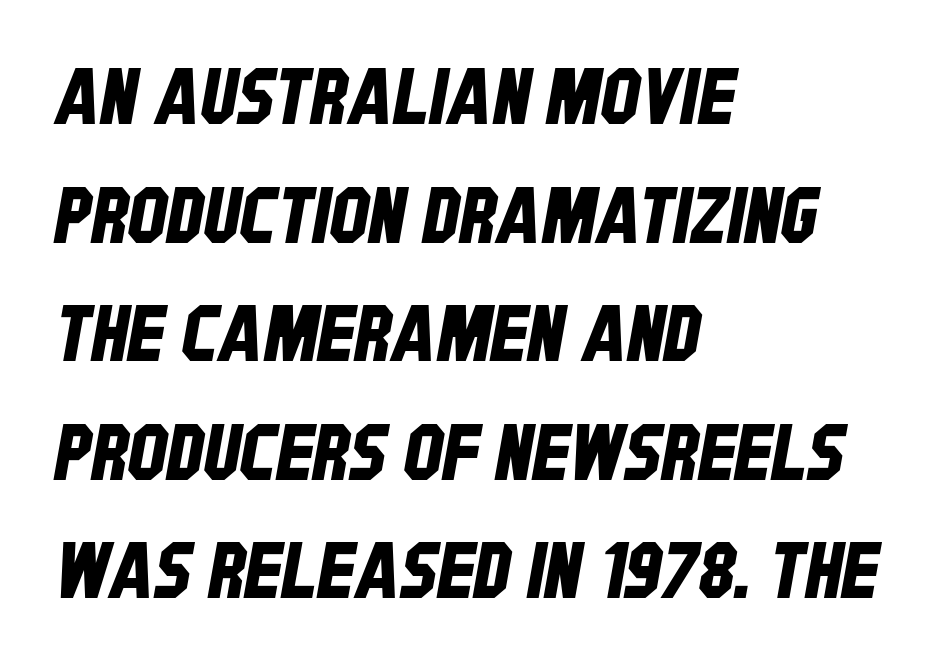
A typesetter would call this proportional, since set widths differ per character. Successive baselines arrive at the customary interval. What kind of face is this? One without serifs — a sans. Spacing between characters is what you'd get straight out of the box. Type without underlining. Each line starts at the same left margin while the right side varies.
